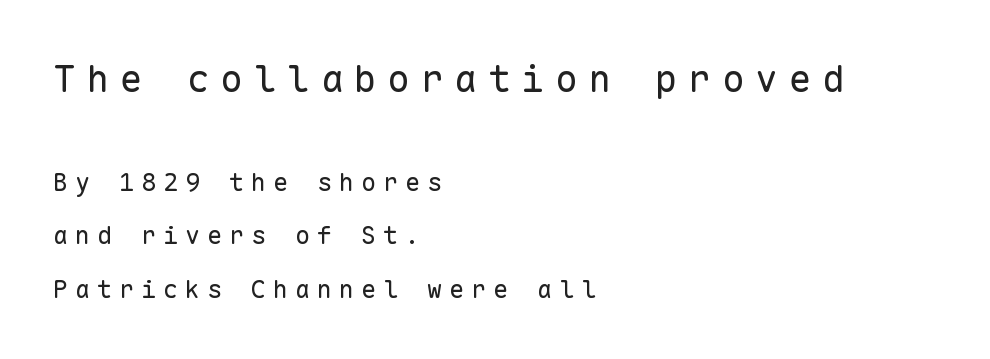
The passage shown begins with its larger block and ends with its smaller one. The typography opts for an upright posture over an oblique one. The letters are spread apart with noticeably loose tracking. How would I describe the line gaps? Wide and relaxed.
